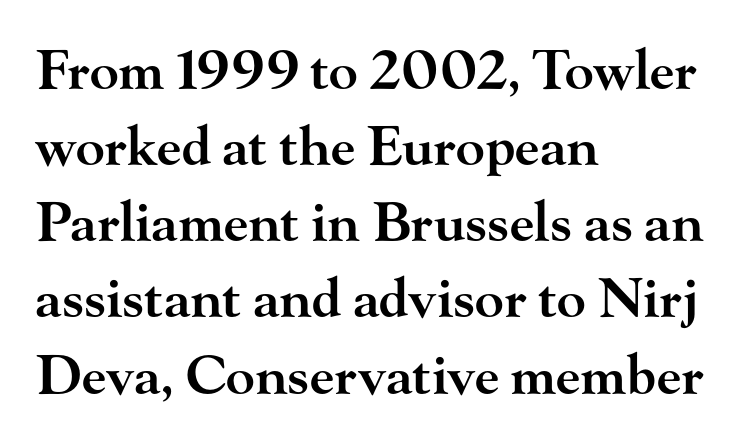
Just letters on the line, the space beneath them empty. If you drew a ruler down the left edge, every line would touch it. The passage shown is typed in a proportional face where columns would drift. A roman cut, with each character standing at attention. Serif or sans? Serif — the stroke terminals have little feet.
